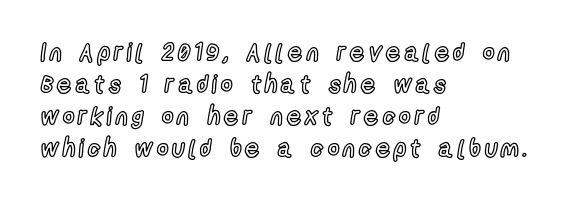
The image shows 25 px text type; set left-aligned, normal line spacing (1.28x), not underlined.
